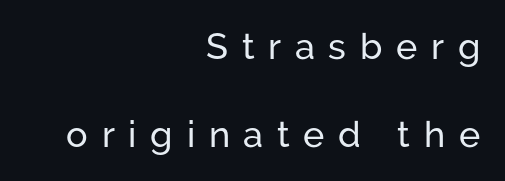
{"serif": "no", "italic": "no", "width": "normal", "stroke_contrast": "low", "x_height": "medium", "monospaced": "no", "underline": "no", "align": "right", "line_spacing": "loose", "line_spacing_ratio": 2.44, "letter_spacing": "wide", "letter_spacing_em": 0.38, "glyph_px": 36}
